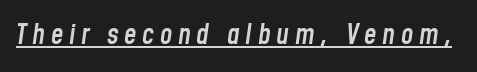
{"italic": "yes", "lean": "right", "slant_degrees": 8, "bold": "semi", "weight": "semibold", "width": "condensed", "stroke_contrast": "low", "x_height": "medium", "monospaced": "no", "underline": "yes", "letter_spacing": "wide", "letter_spacing_em": 0.2, "glyph_px": 28}
